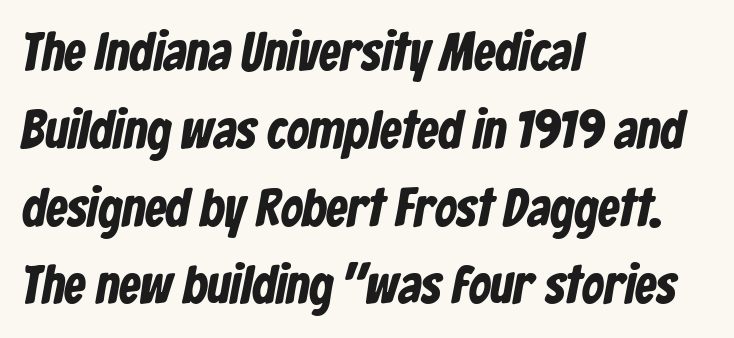
Q: Is the text bold? A: Yes.
Q: Is the typeface a serif or a sans-serif typeface? A: Sans-serif.
Q: Is the text underlined? A: No.
Q: How is the paragraph aligned? A: Left-aligned.
Q: Is the spacing between letters normal or unusually wide? A: Normal.
Q: Is the spacing between lines tight, normal or loose? A: Normal.
Q: Width (condensed, normal, or wide)? A: Condensed.
Q: Stroke contrast? A: Low.
Q: x-height? A: Medium.
Q: Monospaced? A: No.
